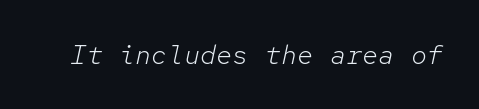
The image shows 27 px text type, italic (leaning right); set normal letter spacing, not underlined.
